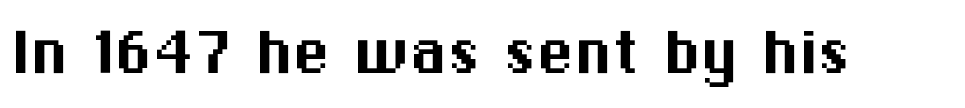
{"serif": "no", "italic": "no", "width": "normal", "stroke_contrast": "medium", "x_height": "medium", "monospaced": "no", "underline": "no", "letter_spacing": "normal", "letter_spacing_em": 0.0, "glyph_px": 75}
